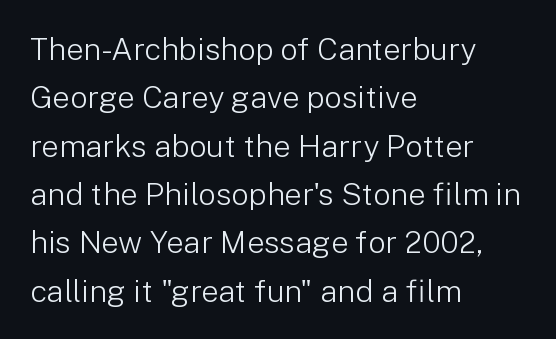
Q: Is the text bold? A: No.
Q: Is the text italic (slanted)? A: No, it is upright.
Q: Is the typeface a serif or a sans-serif typeface? A: Sans-serif.
Q: Is the text underlined? A: No.
Q: How is the paragraph aligned? A: Left-aligned.
Q: Is the spacing between letters normal or unusually wide? A: Normal.
Q: Is the spacing between lines tight, normal or loose? A: Normal.
Q: Width (condensed, normal, or wide)? A: Normal.
Q: Stroke contrast? A: Low.
Q: x-height? A: Medium.
Q: Monospaced? A: No.
